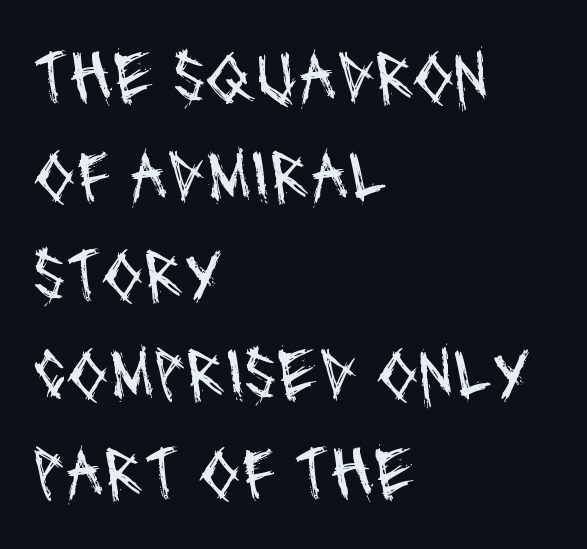
{"serif": "no", "bold": "no", "weight": "regular", "width": "condensed", "stroke_contrast": "medium", "x_height": "large", "monospaced": "no", "underline": "no", "align": "left", "line_spacing": "normal", "line_spacing_ratio": 1.32, "letter_spacing": "normal", "letter_spacing_em": 0.0, "glyph_px": 75}
